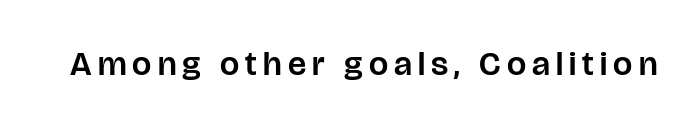
Q: Is the text italic (slanted)? A: No, it is upright.
Q: Is the typeface a serif or a sans-serif typeface? A: Sans-serif.
Q: Is the text underlined? A: No.
Q: Width (condensed, normal, or wide)? A: Normal.
Q: Stroke contrast? A: Low.
Q: x-height? A: Large.
Q: Monospaced? A: No.
